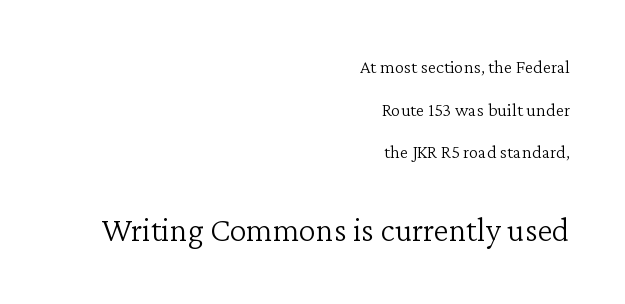
The image shows 34 px light serif type, upright; set right-aligned, loose line spacing (2.24x), normal letter spacing, not underlined; the second (bottom) block is 1.79x larger; low stroke contrast and a medium x-height.
